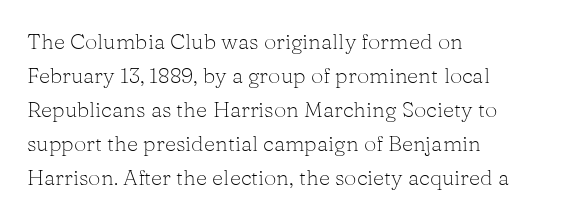
{"italic": "no", "bold": "no", "underline": "no", "align": "left", "line_spacing": "normal", "line_spacing_ratio": 1.54, "letter_spacing": "normal", "letter_spacing_em": 0.0, "glyph_px": 22}
